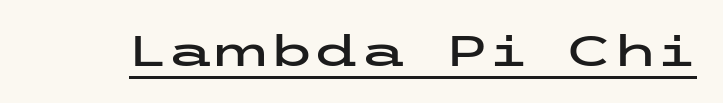
The image shows 42 px wide sans-serif type, upright; set normal letter spacing, underlined; low stroke contrast and a medium x-height.
